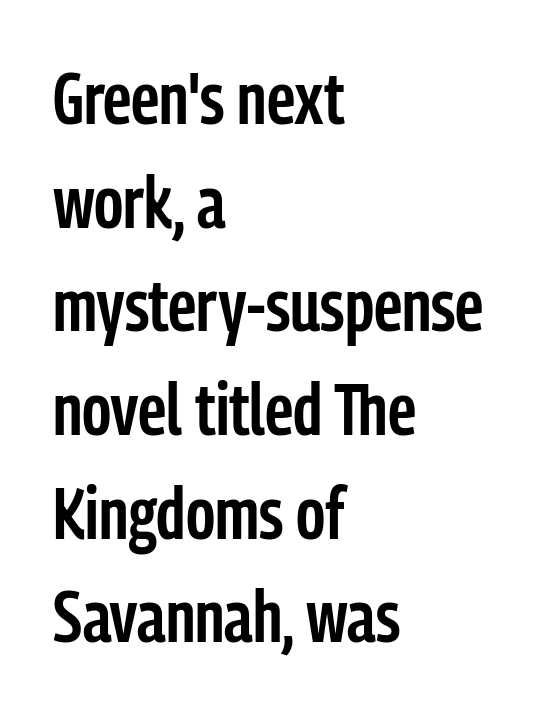
Q: Is the text bold? A: Semi-bold.
Q: Is the text italic (slanted)? A: No, it is upright.
Q: Is the typeface a serif or a sans-serif typeface? A: Sans-serif.
Q: Is the text underlined? A: No.
Q: How is the paragraph aligned? A: Left-aligned.
Q: Is the spacing between letters normal or unusually wide? A: Normal.
Q: Is the spacing between lines tight, normal or loose? A: Normal.
Q: Width (condensed, normal, or wide)? A: Condensed.
Q: Stroke contrast? A: Low.
Q: x-height? A: Medium.
Q: Monospaced? A: No.
